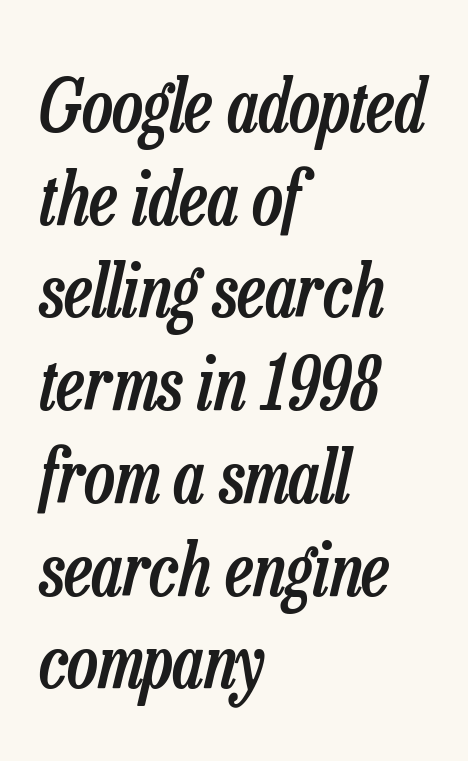
Set as a demibold, roughly 600 on the weight scale. The strip under each line holds only bare page. Nothing unusual about the tracking: characters are spaced as the font intends. Left-aligned paragraph, ragged on the right. Is this a fixed-width face? No — the glyphs have proportional, varying widths.
